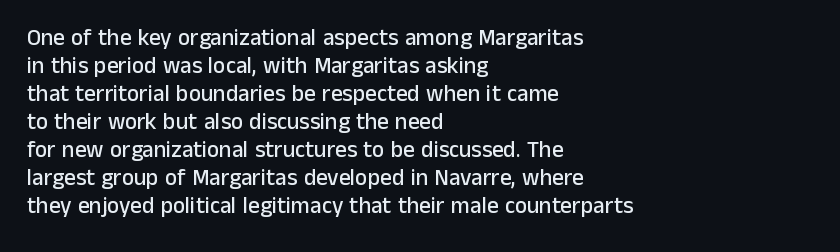
Q: Is the text italic (slanted)? A: No, it is upright.
Q: Is the text underlined? A: No.
Q: How is the paragraph aligned? A: Left-aligned.
Q: Is the spacing between letters normal or unusually wide? A: Normal.
